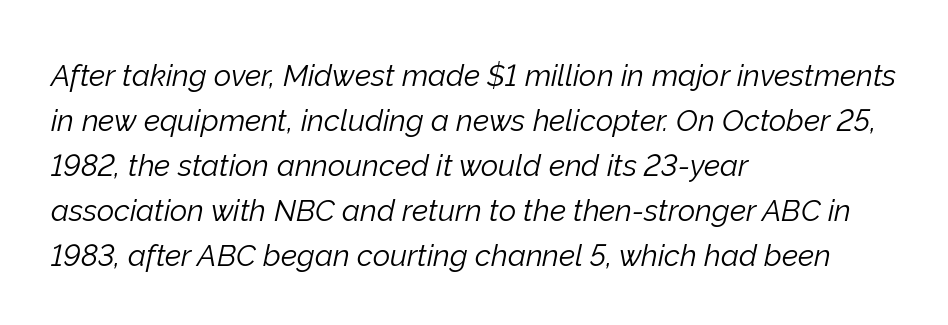
Q: Is the text bold? A: No.
Q: Is the text italic (slanted)? A: Yes, it leans right by about 12 degrees.
Q: Is the text underlined? A: No.
Q: How is the paragraph aligned? A: Left-aligned.
Q: Is the spacing between letters normal or unusually wide? A: Normal.
Q: Is the spacing between lines tight, normal or loose? A: Normal.
Q: Width (condensed, normal, or wide)? A: Normal.
Q: Stroke contrast? A: Low.
Q: x-height? A: Medium.
Q: Monospaced? A: No.
